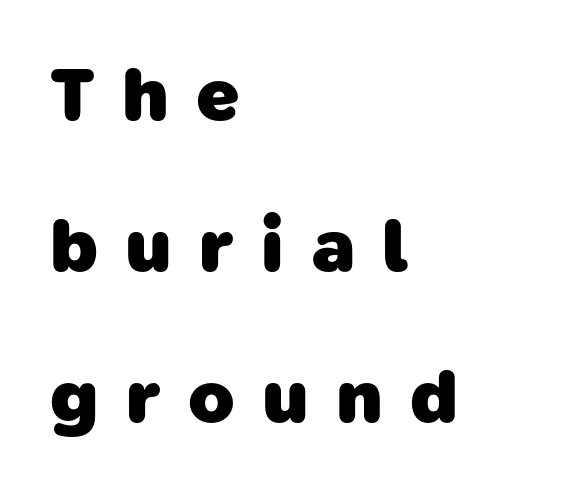
The image shows 76 px heavy sans-serif type; set left-aligned, loose line spacing (1.99x), unusually wide letter spacing (+0.36 em), not underlined; low stroke contrast and a medium x-height.
